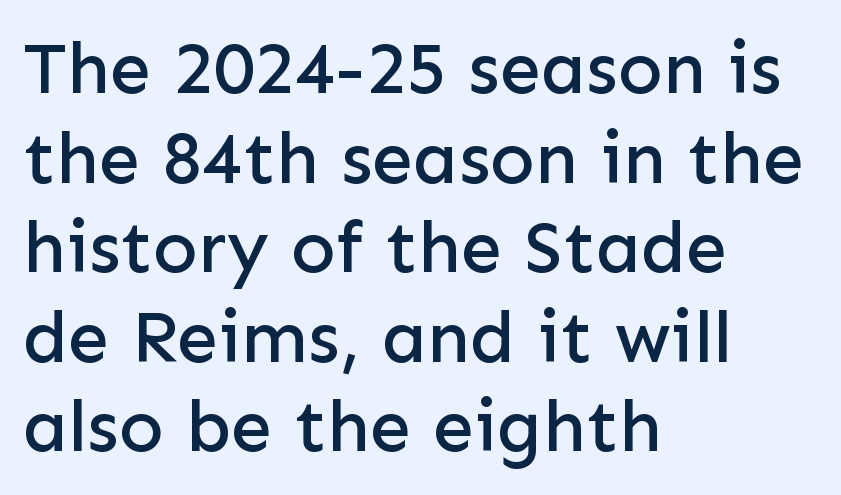
Does the type have serifs? No, each stem ends abruptly. Unmarked baselines from the first word to the last. Each line starts at the same left margin while the right side varies. Does the lettering tilt? It doesn't — this is upright. This sample has the flowing, uneven cadence of proportional lettering.
